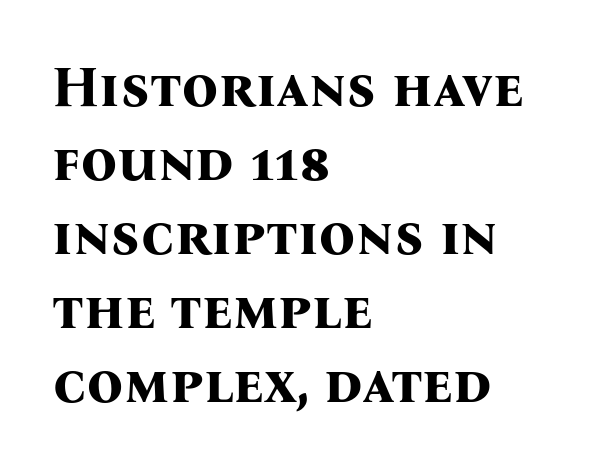
The face used here is proportionally spaced, like ordinary book or web type. Yep, those are serifs on the letters. The lettering holds an erect, upright posture throughout. Notice how thick the strokes are: this is what a full bold looks like.
